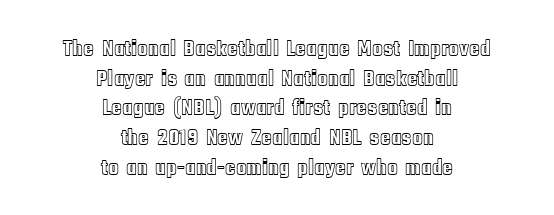
Leading matches the norm, producing a regular column. Designer's note — italics off, roman on. Between one letter and the next there's only the usual sliver of space. The paragraph shown floats in the horizontal middle. Descenders hang freely into open space.
